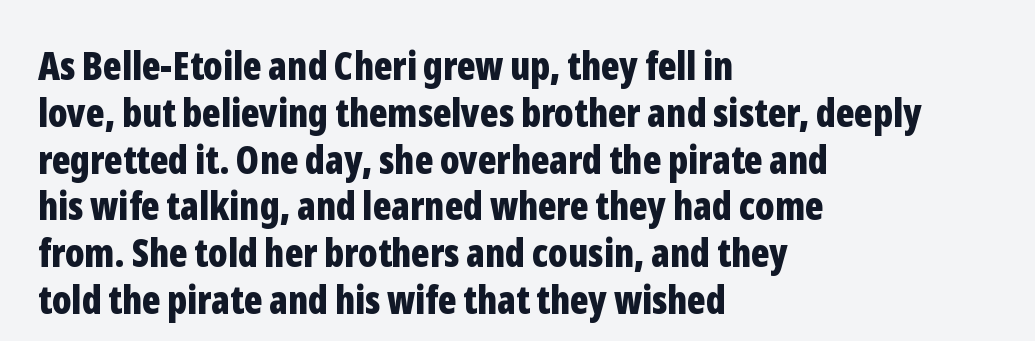
{"serif": "no", "italic": "no", "bold": "yes", "weight": "bold", "width": "condensed", "stroke_contrast": "low", "x_height": "medium", "monospaced": "no", "underline": "no", "align": "left", "line_spacing_ratio": 1.2, "letter_spacing": "normal", "letter_spacing_em": 0.0, "glyph_px": 39}
